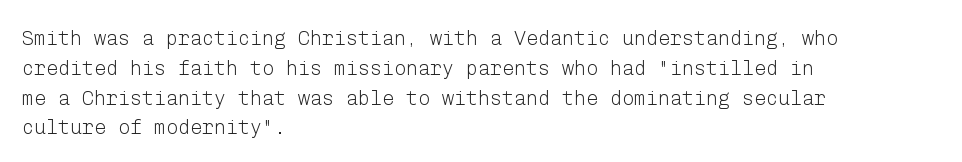
Rule under the text: the space is simply empty. Upright lettering throughout. This rendering leaves character spacing at its baseline value. If you drew a ruler down the left edge, every line would touch it. Is there much room between lines? A standard amount, neither cramped nor airy. This reads as an unemphasized weight, regular at the heaviest.
